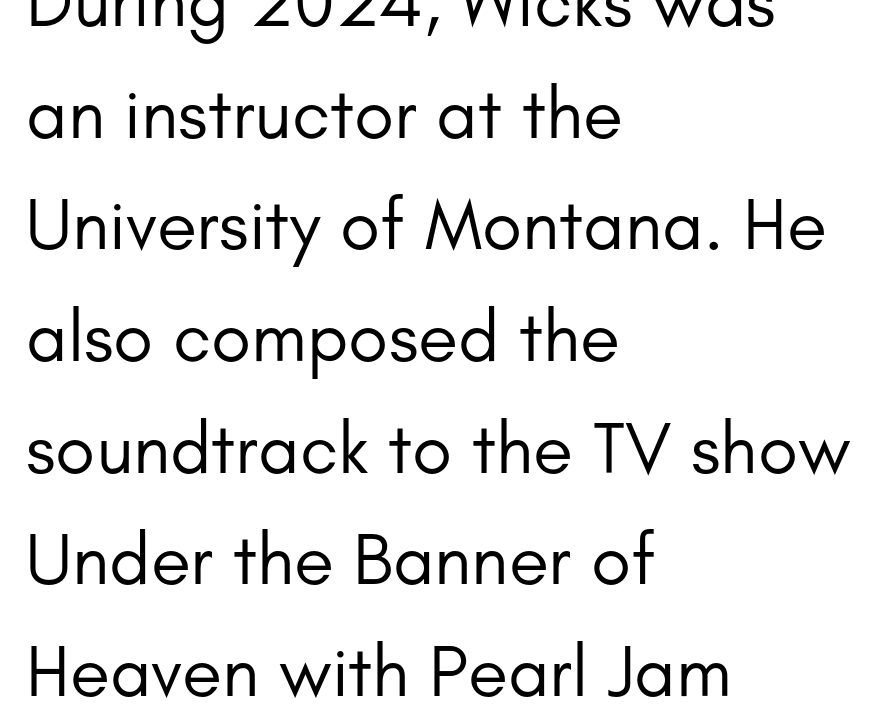
Compared with a typical body face, this is equally light or lighter still. The font family rendered here belongs to the sans-serif group. Each line starts at the same left margin while the right side varies. In terms of letterspacing, this is plain default setting. Nobody drew a line under any word here. A typesetter would call this proportional, since set widths differ per character.
